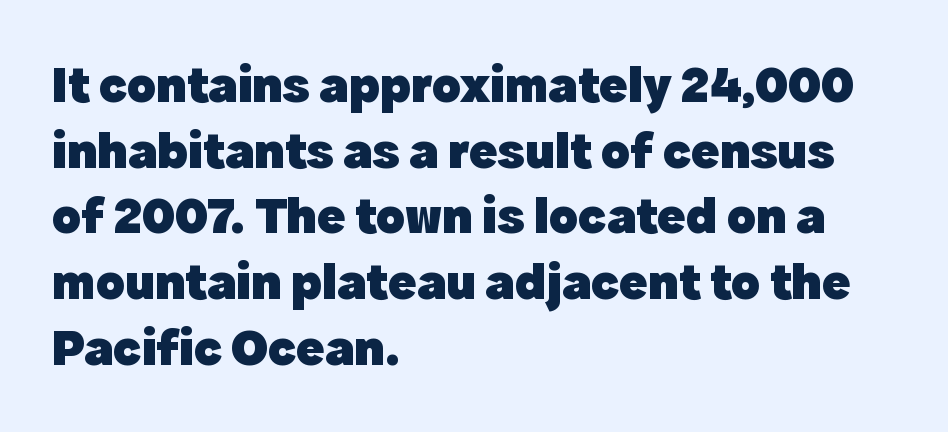
The image shows 53 px heavy sans-serif type, upright; set left-aligned, line spacing 1.24x, normal letter spacing, not underlined; a medium x-height.
